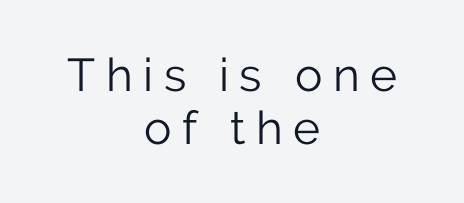
{"serif": "no", "italic": "no", "bold": "no", "weight": "light", "width": "normal", "stroke_contrast": "low", "x_height": "medium", "monospaced": "no", "underline": "no", "align": "center", "line_spacing_ratio": 1.16, "letter_spacing": "wide", "letter_spacing_em": 0.23, "glyph_px": 46}
